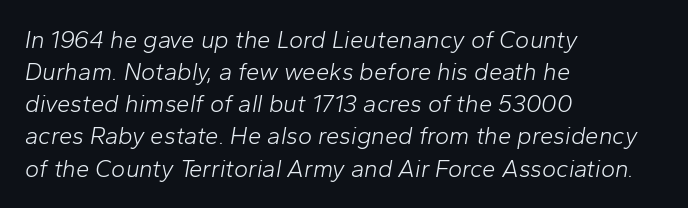
The image shows 24 px text type, italic (leaning right); set left-aligned, normal line spacing (1.34x), normal letter spacing, not underlined.
